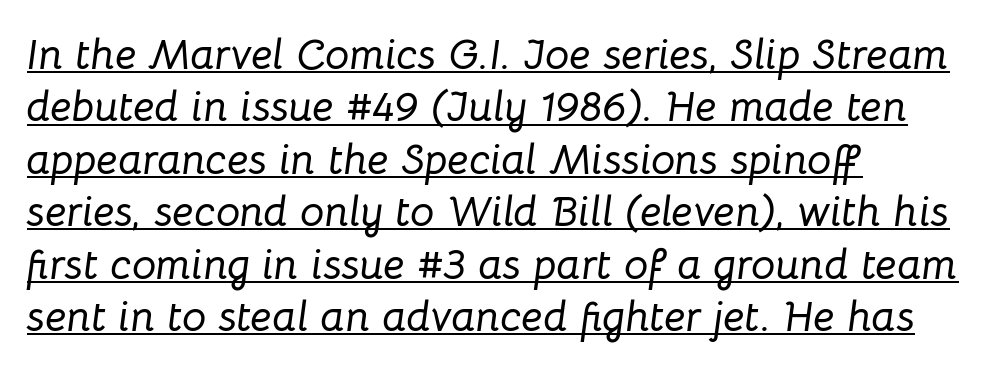
This sample has the flowing, uneven cadence of proportional lettering. Letter spacing: default. The rendering anchors every line to the left-hand side. The passage shown leans; its letterforms are oblique.
